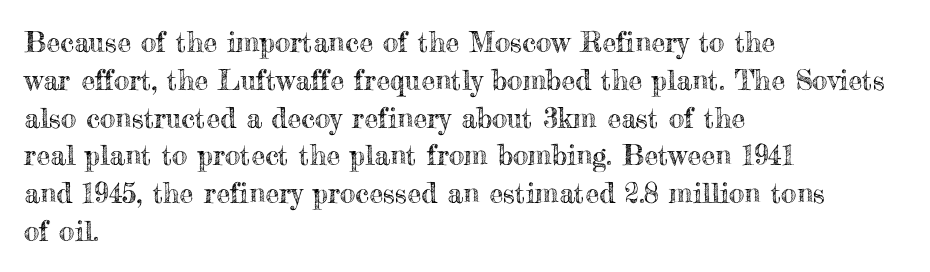
The image shows 28 px text type, upright; set left-aligned, normal line spacing (1.35x), normal letter spacing, not underlined; a small x-height.
